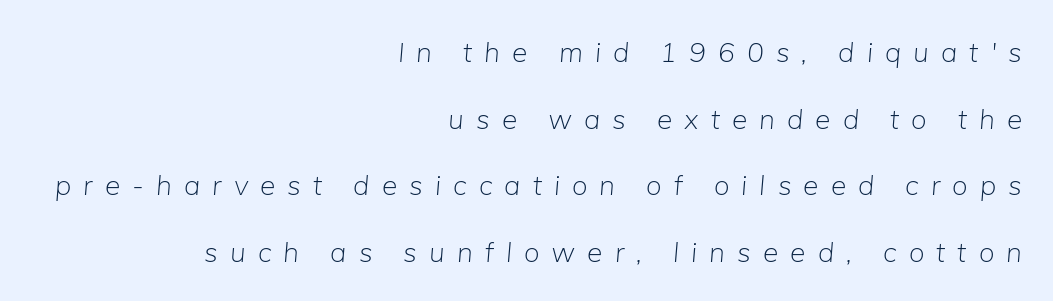
{"italic": "yes", "lean": "right", "slant_degrees": 5, "bold": "no", "weight": "light", "width": "normal", "stroke_contrast": "low", "x_height": "medium", "monospaced": "no", "underline": "no", "align": "right", "line_spacing": "loose", "line_spacing_ratio": 2.38, "letter_spacing": "wide", "letter_spacing_em": 0.43, "glyph_px": 28}
